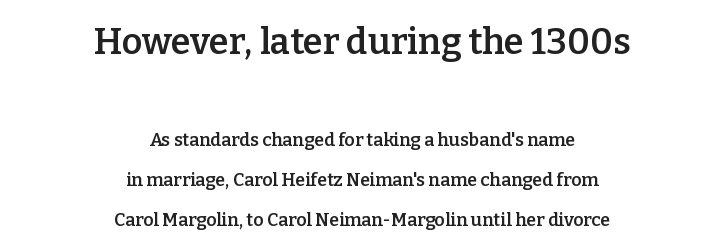
Q: Is the text bold? A: Semi-bold.
Q: Is the text italic (slanted)? A: No, it is upright.
Q: Is the typeface a serif or a sans-serif typeface? A: Serif.
Q: Is the text underlined? A: No.
Q: How is the paragraph aligned? A: Centered.
Q: Is the spacing between letters normal or unusually wide? A: Normal.
Q: Is the spacing between lines tight, normal or loose? A: Loose.
Q: Which block of text is set in a larger size, the first (top) or the second (bottom)? A: The first (top) one.
Q: Width (condensed, normal, or wide)? A: Normal.
Q: Stroke contrast? A: Low.
Q: x-height? A: Medium.
Q: Monospaced? A: No.
